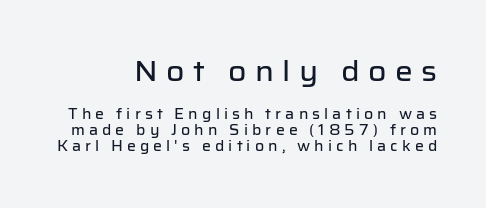
Is this a fixed-width face? No — the glyphs have proportional, varying widths. Each new line begins almost immediately beneath the previous one. Someone cranked the tracking dial way up on this one. Check where the strokes stop: nothing finishes them off — pure sans. These two chunks differ in scale, with the top chunk taking the larger measure.
